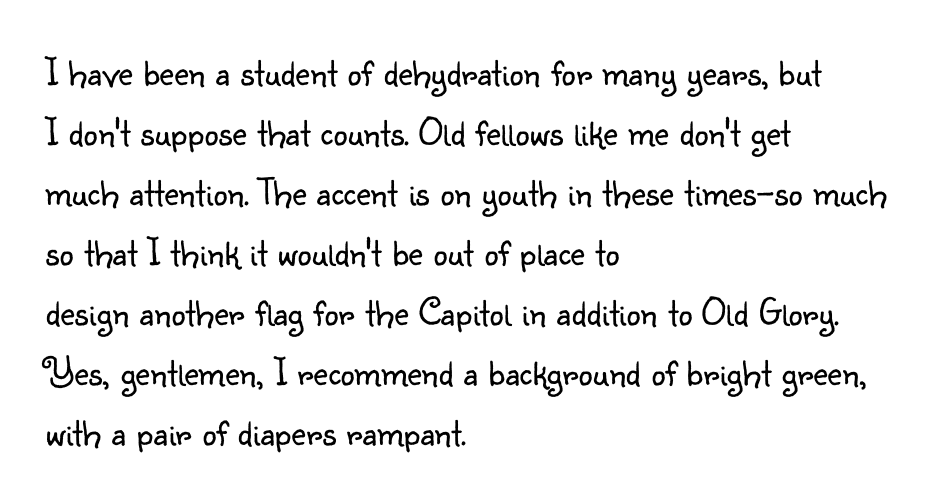
The letters carry no serifs — their stems end cleanly without finishing strokes. The horizontal fit of the characters is conventional and even. Weight: not bold — regular or lighter. Visually the block forms a straight wall on the left and a jagged coastline on the right.
